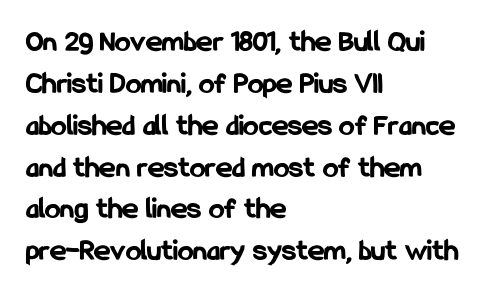
{"serif": "no", "italic": "no", "bold": "yes", "weight": "bold", "width": "condensed", "stroke_contrast": "low", "x_height": "medium", "monospaced": "no", "underline": "no", "align": "left", "line_spacing": "normal", "line_spacing_ratio": 1.35, "letter_spacing": "normal", "letter_spacing_em": 0.0, "glyph_px": 31}
